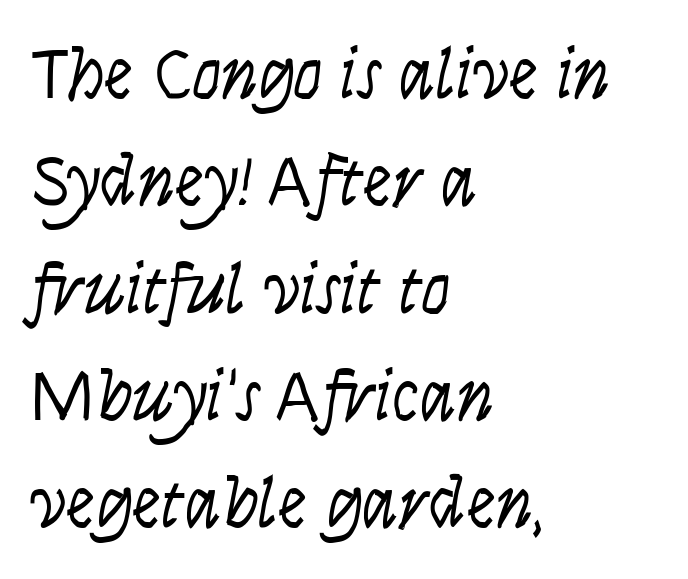
The rendering applies a slant to the glyphs. Alignment: flush left. Check under the words: just untouched page. The font is comparable to plain body text, perhaps lighter.
